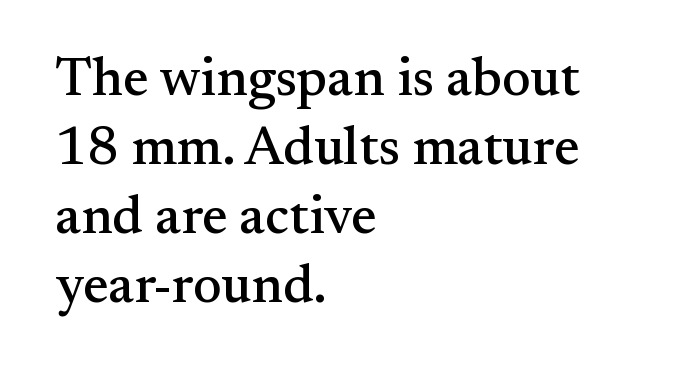
{"serif": "yes", "italic": "no", "width": "normal", "stroke_contrast": "medium", "x_height": "small", "monospaced": "no", "underline": "no", "align": "left", "line_spacing": "normal", "line_spacing_ratio": 1.28, "letter_spacing": "normal", "letter_spacing_em": 0.0, "glyph_px": 54}
